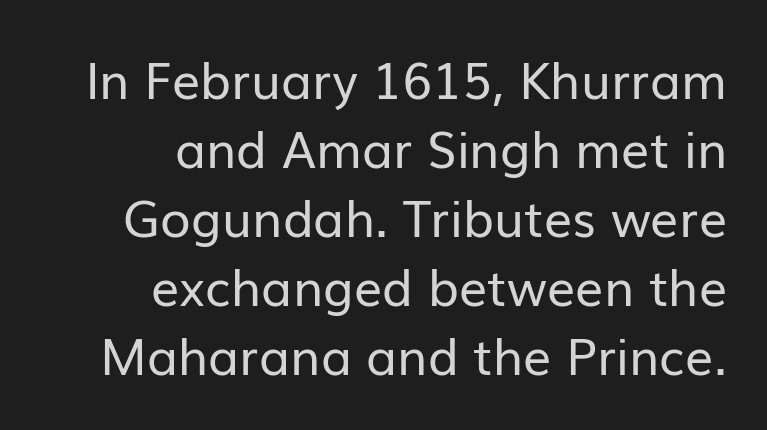
Normally led — the rows are evenly, conventionally spaced. The passage shown has conventional tracking throughout. Horizontal alignment here is rightward, an uncommon choice for prose. Check where the strokes stop: nothing finishes them off — pure sans. The letterforms sit at book weight or below. Descenders hang freely into open space.
